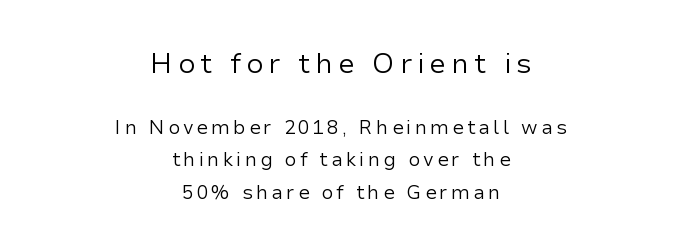
The image shows 28 px regular-weight sans-serif type, upright; set centered, normal line spacing (1.7x), not underlined; the first (top) block is 1.47x larger; low stroke contrast and a medium x-height.
